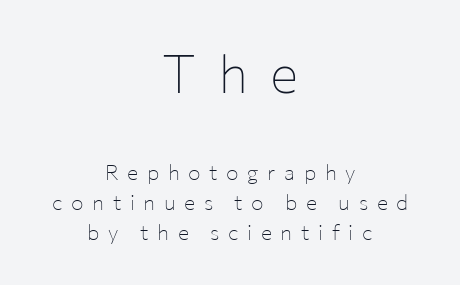
The image shows 53 px thin sans-serif type, upright; set centered, normal line spacing (1.44x), unusually wide letter spacing (+0.41 em), not underlined; the first (top) block is 2.52x larger; low stroke contrast and a medium x-height.
